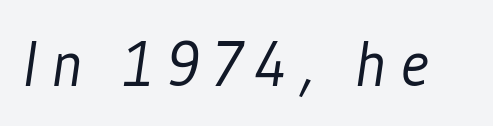
Q: Is the text bold? A: No.
Q: Is the typeface a serif or a sans-serif typeface? A: Sans-serif.
Q: Is the text underlined? A: No.
Q: Is the spacing between letters normal or unusually wide? A: Unusually wide.
Q: Width (condensed, normal, or wide)? A: Condensed.
Q: Stroke contrast? A: Low.
Q: x-height? A: Medium.
Q: Monospaced? A: No.
